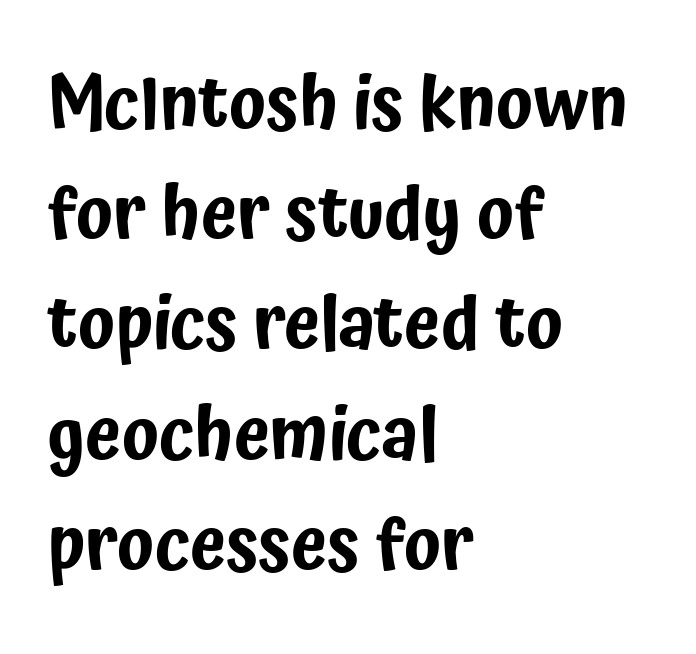
Q: Is the text italic (slanted)? A: No, it is upright.
Q: Is the typeface a serif or a sans-serif typeface? A: Sans-serif.
Q: Is the text underlined? A: No.
Q: How is the paragraph aligned? A: Left-aligned.
Q: Is the spacing between letters normal or unusually wide? A: Normal.
Q: Is the spacing between lines tight, normal or loose? A: Normal.
Q: Width (condensed, normal, or wide)? A: Condensed.
Q: Stroke contrast? A: Low.
Q: x-height? A: Medium.
Q: Monospaced? A: No.
